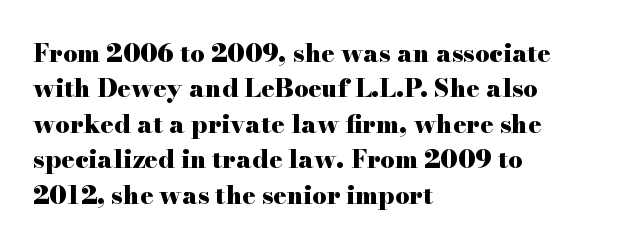
The strokes are fattened all the way to bold. Does the copy run flush right? No — it runs flush left. The face used here is rendered with its standard letterfit. Does the leading feel generous? No, just average. The typography opts for an upright posture over an oblique one.
